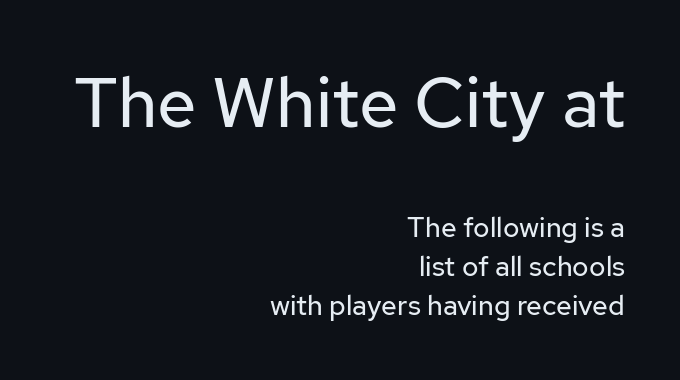
Q: Is the text bold? A: No.
Q: Is the text italic (slanted)? A: No, it is upright.
Q: Is the typeface a serif or a sans-serif typeface? A: Sans-serif.
Q: Is the text underlined? A: No.
Q: How is the paragraph aligned? A: Right-aligned.
Q: Is the spacing between letters normal or unusually wide? A: Normal.
Q: Is the spacing between lines tight, normal or loose? A: Normal.
Q: Which block of text is set in a larger size, the first (top) or the second (bottom)? A: The first (top) one.
Q: Width (condensed, normal, or wide)? A: Normal.
Q: Stroke contrast? A: Low.
Q: x-height? A: Medium.
Q: Monospaced? A: No.
